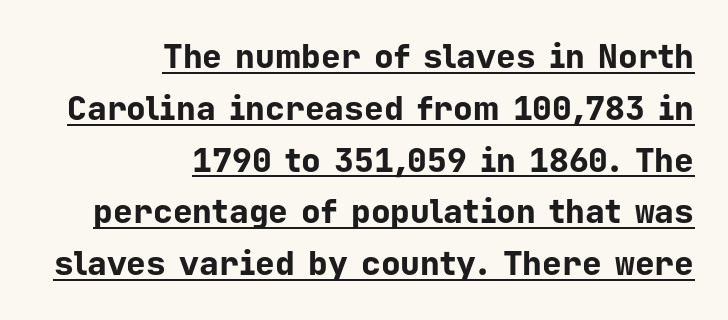
Q: Is the text bold? A: Yes.
Q: Is the text italic (slanted)? A: No, it is upright.
Q: Is the typeface a serif or a sans-serif typeface? A: Sans-serif.
Q: Is the text underlined? A: Yes.
Q: How is the paragraph aligned? A: Right-aligned.
Q: Is the spacing between letters normal or unusually wide? A: Normal.
Q: Is the spacing between lines tight, normal or loose? A: Normal.
Q: Width (condensed, normal, or wide)? A: Normal.
Q: Stroke contrast? A: Low.
Q: x-height? A: Medium.
Q: Monospaced? A: Yes.
